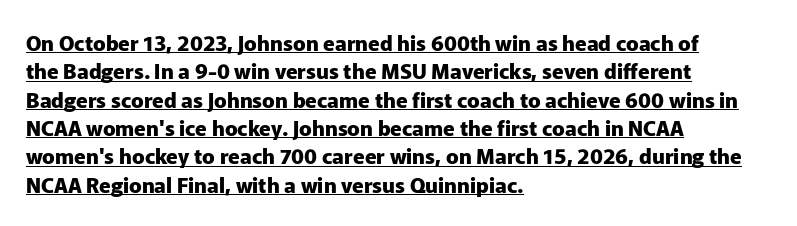
{"italic": "no", "bold": "yes", "underline": "yes", "align": "left", "line_spacing": "normal", "line_spacing_ratio": 1.35, "letter_spacing": "normal", "letter_spacing_em": 0.0, "glyph_px": 21}
